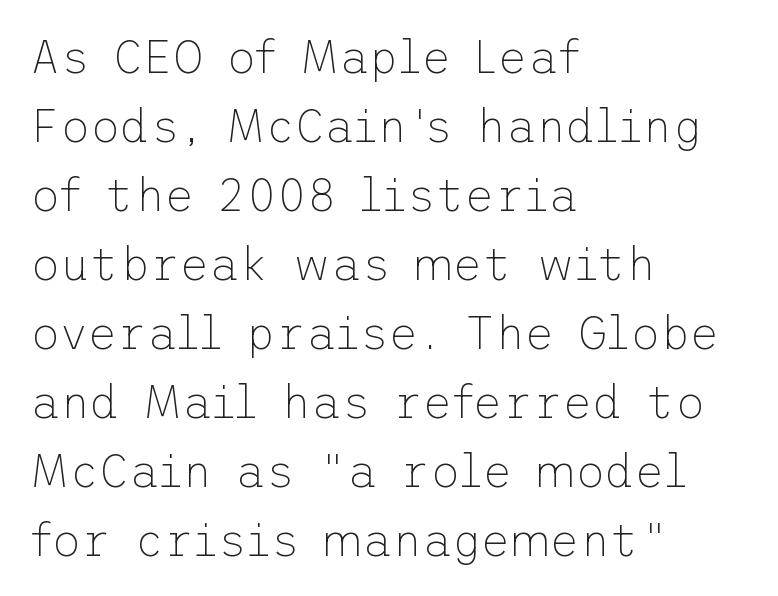
The image shows 46 px thin sans-serif type, upright; set left-aligned, normal line spacing (1.5x), normal letter spacing, not underlined; low stroke contrast and a medium x-height.
